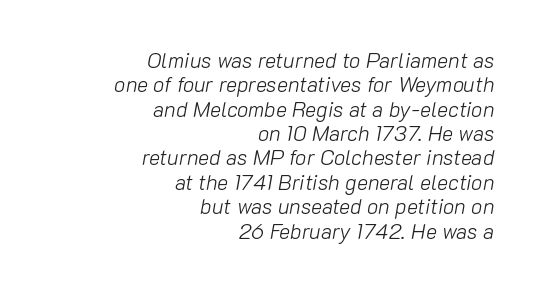
Q: Is the text bold? A: No.
Q: Is the text italic (slanted)? A: Yes, it leans right by about 10 degrees.
Q: Is the text underlined? A: No.
Q: How is the paragraph aligned? A: Right-aligned.
Q: Is the spacing between letters normal or unusually wide? A: Normal.
